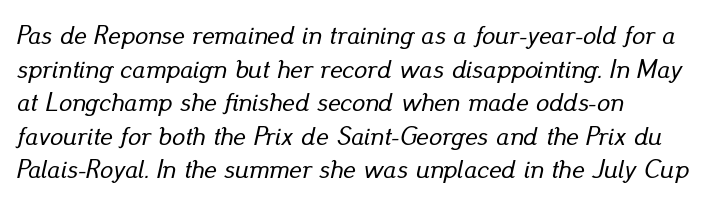
{"italic": "yes", "lean": "right", "slant_degrees": 13, "underline": "no", "align": "left", "line_spacing": "normal", "line_spacing_ratio": 1.29, "letter_spacing": "normal", "letter_spacing_em": 0.0, "glyph_px": 26}
